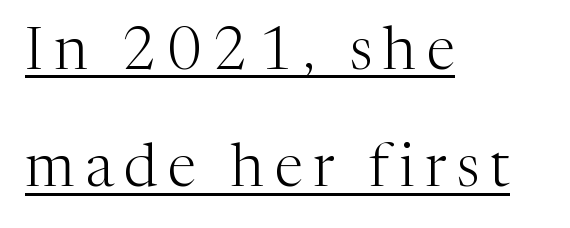
The rendering uses natural spacing where letterforms have individual widths. You can tell it's not italic because the verticals are truly vertical. This is underlined copy, the kind a proofreader might mark for attention. Airy leading.
